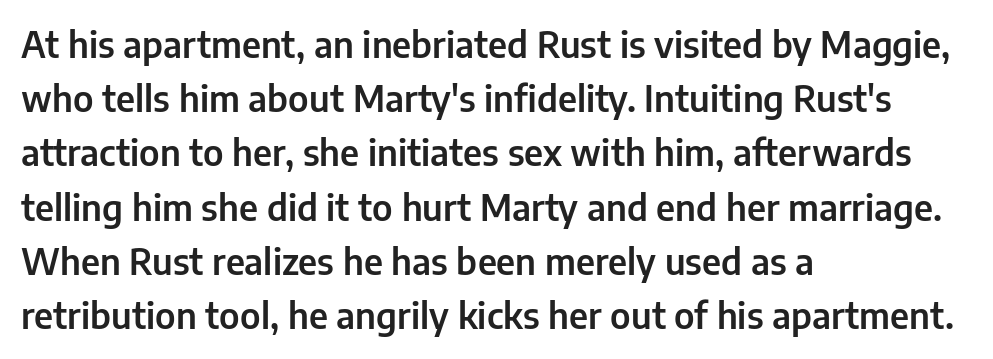
What's the leading like? Ordinary, nothing unusual. In terms of letterspacing, this is plain default setting. Is this a fixed-width face? No — the glyphs have proportional, varying widths. In CSS terms this would be text-align: left. A clean baseline with only descenders dipping below it. Check where the strokes stop: nothing finishes them off — pure sans.
